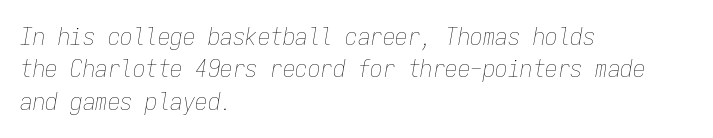
A classic flush-left, rag-right setting is used for this passage. What stands out about the letter spacing? Nothing — it is the standard amount. The specimen reads as italic at a glance. The gap between lines stays unmarked. Leading matches the norm, producing a regular column. Weight: regular or lighter.
